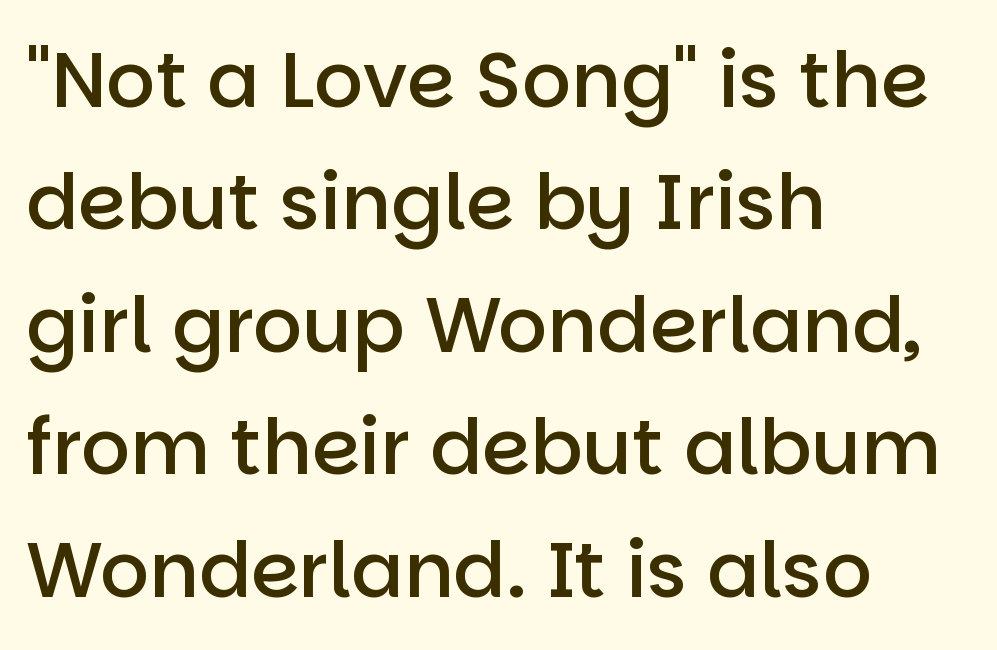
The image shows 77 px semibold sans-serif type, upright; set left-aligned, normal line spacing (1.59x), normal letter spacing, not underlined; low stroke contrast and a large x-height.
